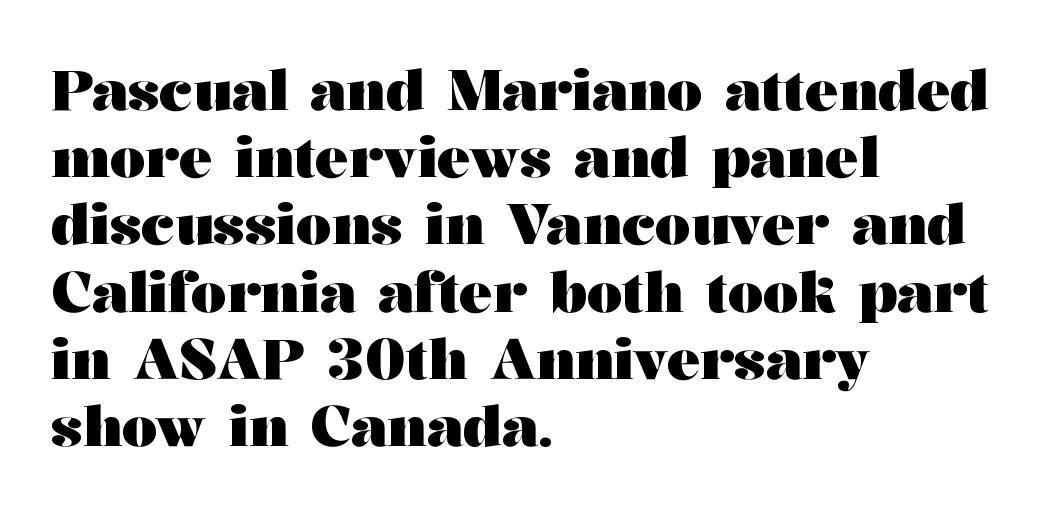
The image shows 56 px heavy, wide serif type, upright; set left-aligned, line spacing 1.2x, normal letter spacing, not underlined; medium stroke contrast and a medium x-height.
